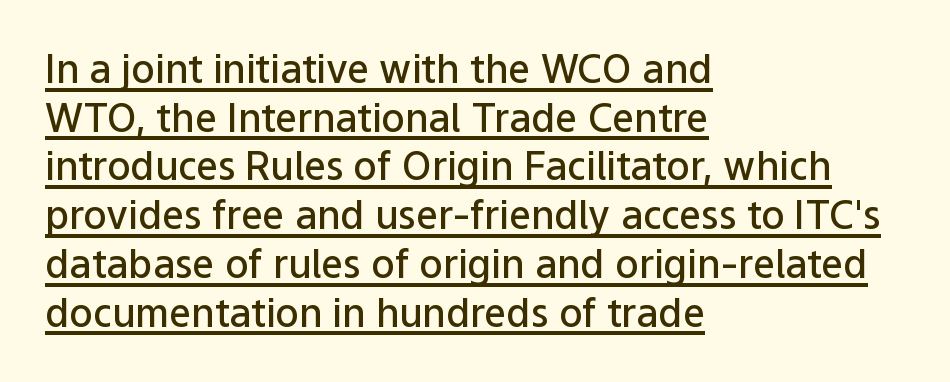
Varying glyph widths throughout — classic text-font behaviour. Beneath each row of characters lies a ruled line. Between one letter and the next there's only the usual sliver of space. Bold? Not quite — semibold, heavier than regular but stopping short. If you measured baseline to baseline, you'd find a middling distance. Quick note: not italic, upright.
